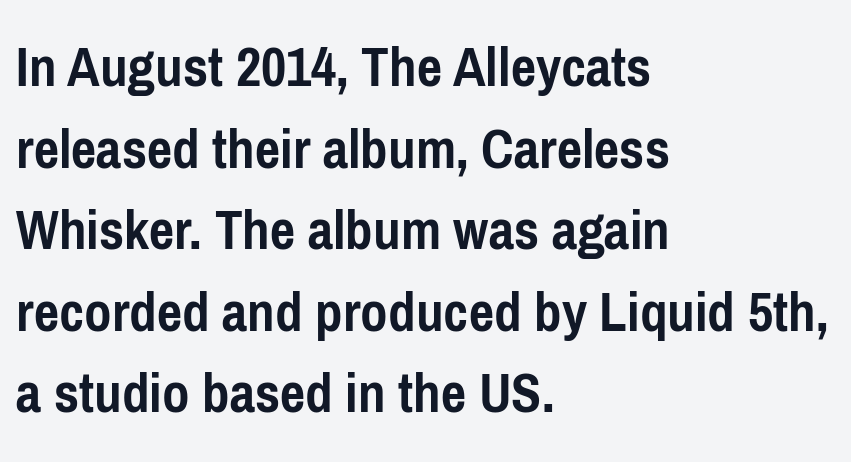
This rendering features lettering with no underline. Does the lettering tilt? It doesn't — this is upright. The rendering uses a moderate line-height, typical for paragraphs. Does the copy run flush right? No — it runs flush left. Note the varied advance widths — an 'i' is clearly narrower than an 'm'. The type family on display is of the sans-serif kind.
